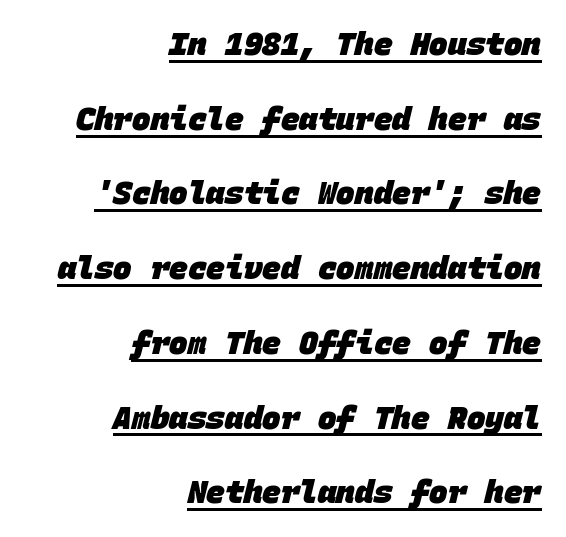
These lines carry a lot of weight — the face is fully bold. The letters march in equal steps, a hallmark of fixed-pitch type. I'd call this a sans setting — the letters go barefoot. Quick note: interline space is abundant.
